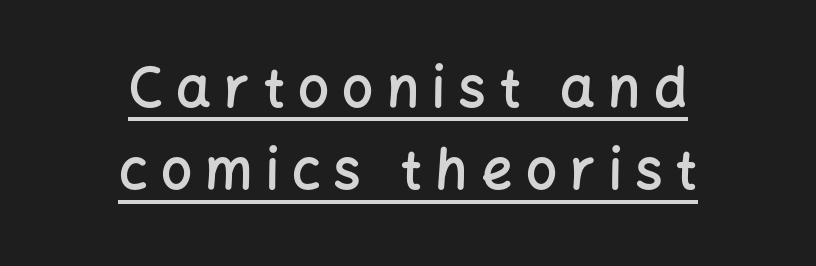
The image shows 55 px semibold sans-serif type, upright; set centered, normal line spacing (1.5x), unusually wide letter spacing (+0.24 em), underlined; low stroke contrast and a medium x-height.
